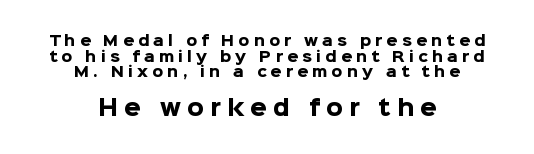
Q: Is the text bold? A: Yes.
Q: Is the text italic (slanted)? A: No, it is upright.
Q: Is the text underlined? A: No.
Q: How is the paragraph aligned? A: Centered.
Q: Is the spacing between letters normal or unusually wide? A: Unusually wide.
Q: Is the spacing between lines tight, normal or loose? A: Tight.
Q: Which block of text is set in a larger size, the first (top) or the second (bottom)? A: The second (bottom) one.
